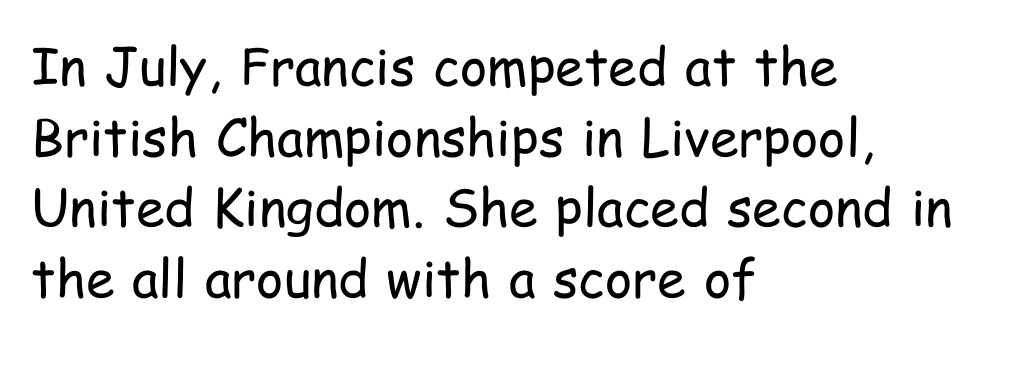
Q: Is the text bold? A: No.
Q: Is the text italic (slanted)? A: No, it is upright.
Q: Is the typeface a serif or a sans-serif typeface? A: Sans-serif.
Q: Is the text underlined? A: No.
Q: How is the paragraph aligned? A: Left-aligned.
Q: Is the spacing between letters normal or unusually wide? A: Normal.
Q: Is the spacing between lines tight, normal or loose? A: Normal.
Q: Width (condensed, normal, or wide)? A: Condensed.
Q: Stroke contrast? A: Low.
Q: x-height? A: Medium.
Q: Monospaced? A: No.
